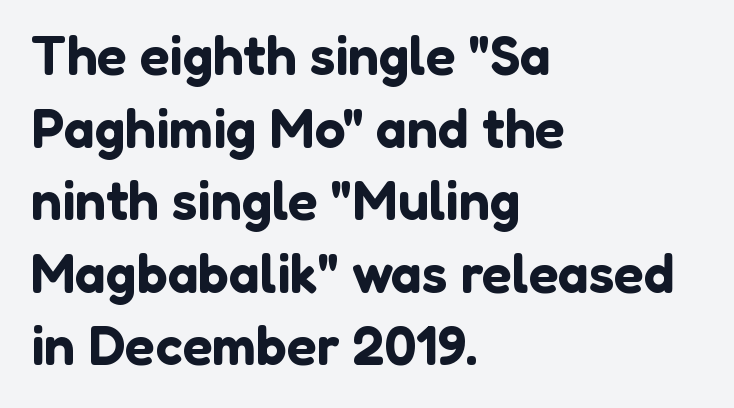
Q: Is the text italic (slanted)? A: No, it is upright.
Q: Is the typeface a serif or a sans-serif typeface? A: Sans-serif.
Q: Is the text underlined? A: No.
Q: How is the paragraph aligned? A: Left-aligned.
Q: Is the spacing between letters normal or unusually wide? A: Normal.
Q: Is the spacing between lines tight, normal or loose? A: Normal.
Q: Width (condensed, normal, or wide)? A: Normal.
Q: Stroke contrast? A: Low.
Q: x-height? A: Medium.
Q: Monospaced? A: No.
